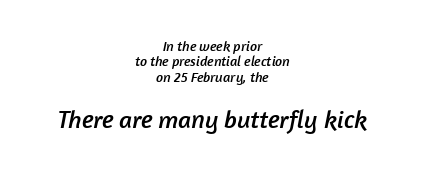
{"underline": "no", "align": "center", "line_spacing": "tight", "line_spacing_ratio": 1.1, "letter_spacing": "normal", "letter_spacing_em": 0.0, "larger_block": "second", "size_ratio": 1.79, "glyph_px": 25}
